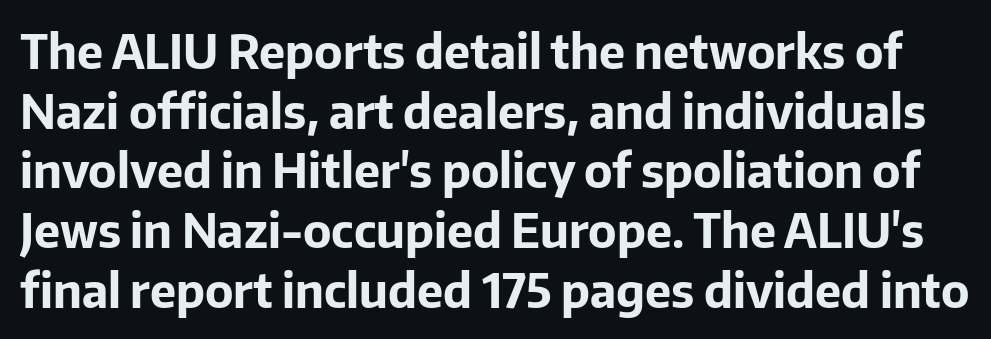
Q: Is the text bold? A: Yes.
Q: Is the text italic (slanted)? A: No, it is upright.
Q: Is the typeface a serif or a sans-serif typeface? A: Sans-serif.
Q: Is the text underlined? A: No.
Q: Is the spacing between letters normal or unusually wide? A: Normal.
Q: Is the spacing between lines tight, normal or loose? A: Normal.
Q: Width (condensed, normal, or wide)? A: Normal.
Q: Stroke contrast? A: Low.
Q: x-height? A: Medium.
Q: Monospaced? A: No.
